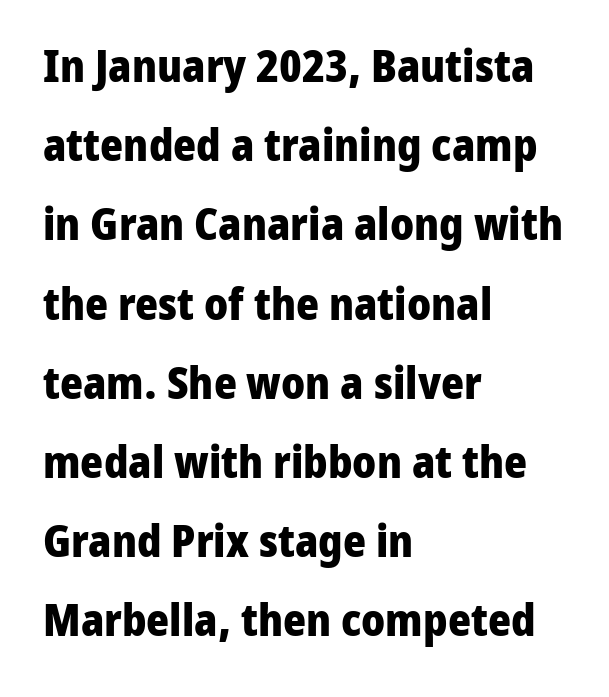
{"serif": "no", "italic": "no", "bold": "yes", "weight": "heavy", "width": "normal", "stroke_contrast": "low", "x_height": "medium", "monospaced": "no", "underline": "no", "align": "left", "line_spacing_ratio": 1.8, "letter_spacing": "normal", "letter_spacing_em": 0.0, "glyph_px": 44}
